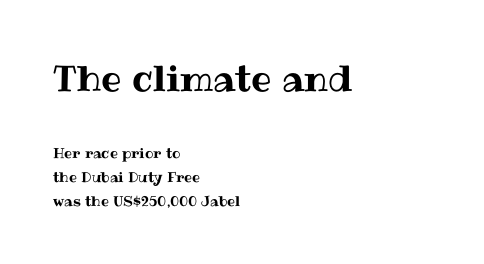
Q: Is the text italic (slanted)? A: No, it is upright.
Q: Is the text underlined? A: No.
Q: How is the paragraph aligned? A: Left-aligned.
Q: Is the spacing between letters normal or unusually wide? A: Normal.
Q: Is the spacing between lines tight, normal or loose? A: Normal.
Q: Which block of text is set in a larger size, the first (top) or the second (bottom)? A: The first (top) one.
Q: Width (condensed, normal, or wide)? A: Normal.
Q: Stroke contrast? A: Medium.
Q: x-height? A: Medium.
Q: Monospaced? A: No.
